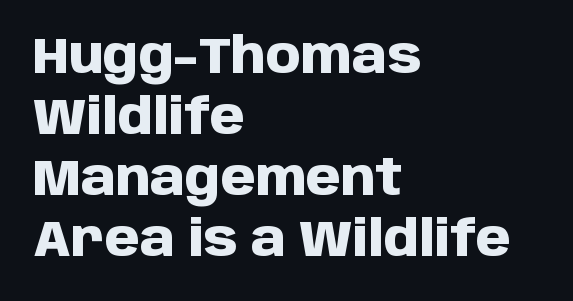
Leftover space on each line is placed entirely after the last word. Emphasis by weight is at full strength: bold. Spacing verdict: proportional, widths tailored to each character. Glance below the letters and you will spot only blank space.
